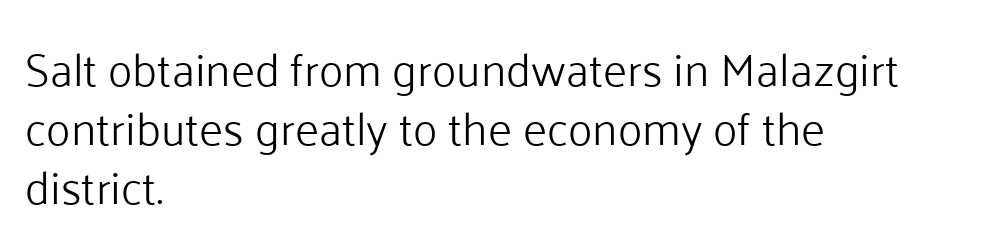
The image shows 46 px light sans-serif type, upright; set left-aligned, normal line spacing (1.28x), normal letter spacing, not underlined; low stroke contrast and a medium x-height.
